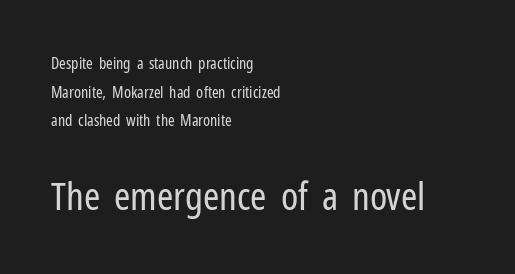
The image shows 39 px regular-weight, condensed sans-serif type, upright; set left-aligned, line spacing 1.79x, normal letter spacing, not underlined; the second (bottom) block is 2.44x larger; low stroke contrast and a medium x-height.
